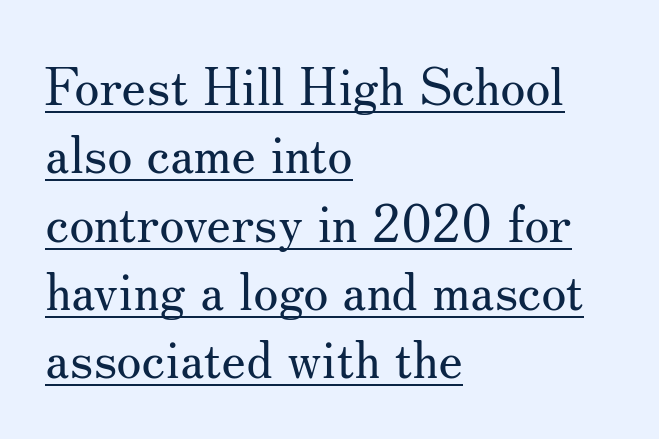
Vertically, the passage feels balanced, rows spaced as you'd expect. No heavy texture on the line: the type isn't bold. Is this a sans? No — the strokes have serifs. The face used here is rendered with its standard letterfit.
